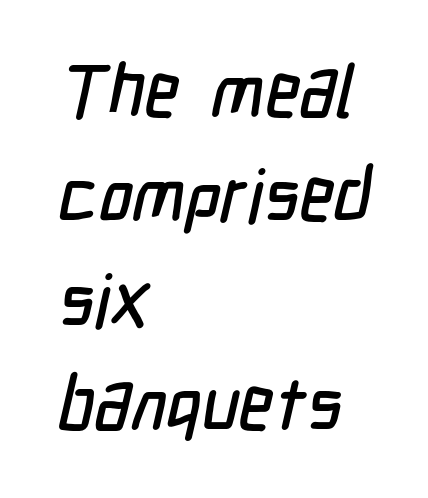
Q: Is the typeface a serif or a sans-serif typeface? A: Sans-serif.
Q: Is the text underlined? A: No.
Q: How is the paragraph aligned? A: Left-aligned.
Q: Is the spacing between letters normal or unusually wide? A: Normal.
Q: Is the spacing between lines tight, normal or loose? A: Normal.
Q: Width (condensed, normal, or wide)? A: Condensed.
Q: Stroke contrast? A: Low.
Q: x-height? A: Medium.
Q: Monospaced? A: No.
